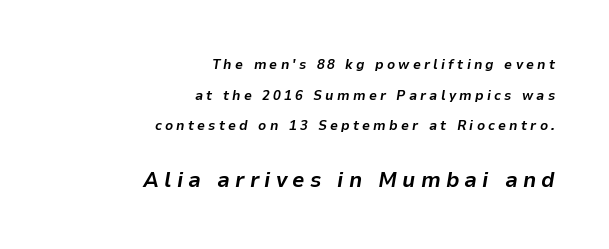
Q: Is the text bold? A: Yes.
Q: Is the text italic (slanted)? A: Yes, it leans right by about 9 degrees.
Q: Is the text underlined? A: No.
Q: How is the paragraph aligned? A: Right-aligned.
Q: Is the spacing between letters normal or unusually wide? A: Unusually wide.
Q: Is the spacing between lines tight, normal or loose? A: Loose.
Q: Which block of text is set in a larger size, the first (top) or the second (bottom)? A: The second (bottom) one.
